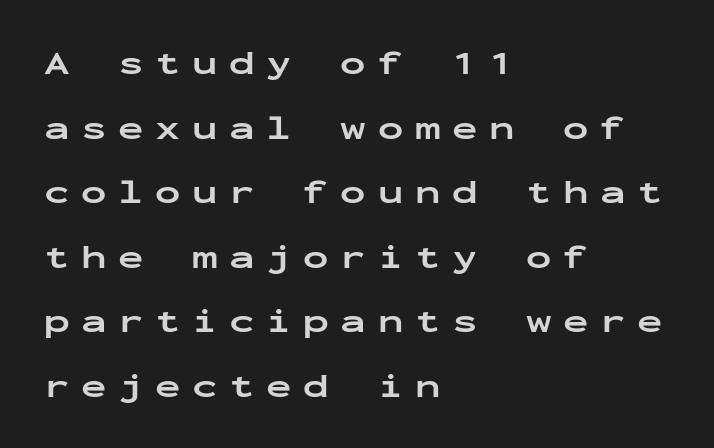
Tracking here is generous; glyphs stand well apart from one another. Compared with typical paragraphs, the rows here are farther apart. This rendering employs a face without finishing strokes, i.e., a sans-serif. Fixed-width glyphs throughout — classic coding-font behaviour.
